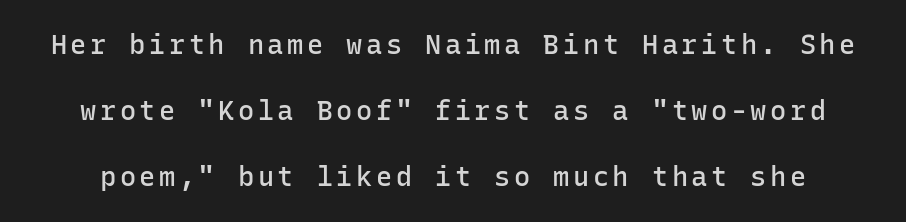
{"italic": "no", "bold": "semi", "underline": "no", "line_spacing": "loose", "line_spacing_ratio": 2.45, "glyph_px": 27}
